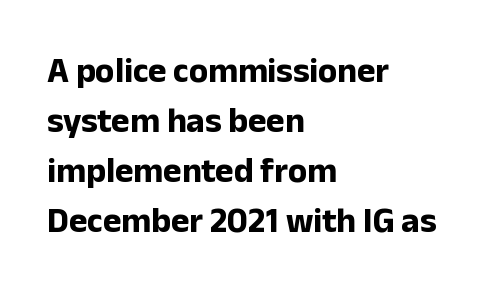
Q: Is the text bold? A: Yes.
Q: Is the text italic (slanted)? A: No, it is upright.
Q: Is the typeface a serif or a sans-serif typeface? A: Sans-serif.
Q: Is the text underlined? A: No.
Q: How is the paragraph aligned? A: Left-aligned.
Q: Is the spacing between letters normal or unusually wide? A: Normal.
Q: Is the spacing between lines tight, normal or loose? A: Normal.
Q: Width (condensed, normal, or wide)? A: Normal.
Q: Stroke contrast? A: Low.
Q: x-height? A: Medium.
Q: Monospaced? A: No.
